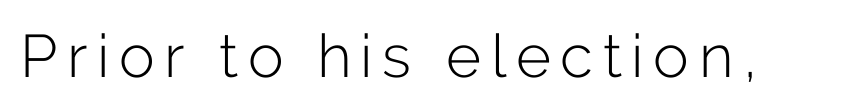
Q: Is the text bold? A: No.
Q: Is the text italic (slanted)? A: No, it is upright.
Q: Is the typeface a serif or a sans-serif typeface? A: Sans-serif.
Q: Is the text underlined? A: No.
Q: Width (condensed, normal, or wide)? A: Normal.
Q: Stroke contrast? A: Low.
Q: x-height? A: Medium.
Q: Monospaced? A: No.
